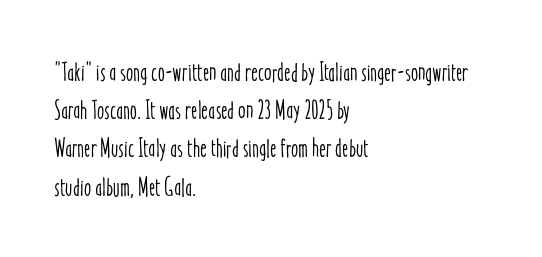
Q: Is the text italic (slanted)? A: No, it is upright.
Q: Is the text underlined? A: No.
Q: How is the paragraph aligned? A: Left-aligned.
Q: Is the spacing between letters normal or unusually wide? A: Normal.
Q: Is the spacing between lines tight, normal or loose? A: Normal.
